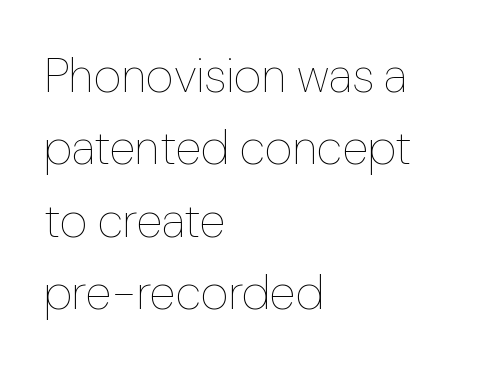
The face used here is proportionally spaced, like ordinary book or web type. The space beneath each line is pristine and unruled. Ink coverage per letter is moderate at most. Every stem runs plumb, perpendicular to the baseline. Characters follow at the spacing the type designer built in.
